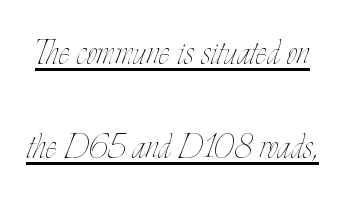
The image shows 43 px thin, condensed type; set loose line spacing (2.19x), normal letter spacing, underlined; low stroke contrast and a small x-height.
